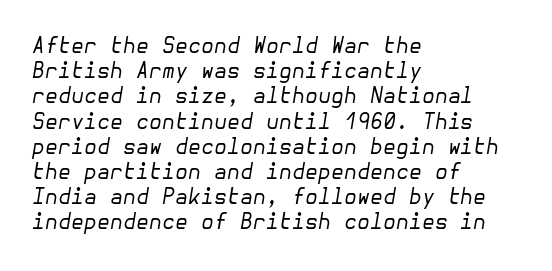
{"italic": "yes", "lean": "right", "slant_degrees": 10, "bold": "no", "underline": "no", "align": "left", "line_spacing_ratio": 1.2, "letter_spacing": "normal", "letter_spacing_em": 0.0, "glyph_px": 21}
